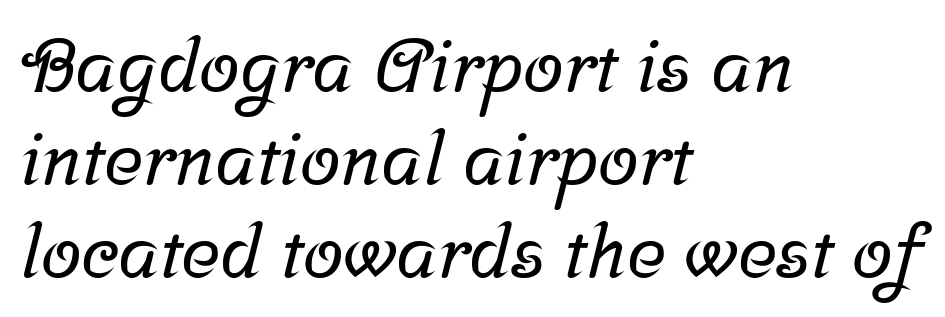
{"width": "normal", "stroke_contrast": "low", "x_height": "medium", "monospaced": "no", "underline": "no", "align": "left", "line_spacing": "normal", "line_spacing_ratio": 1.26, "letter_spacing": "normal", "letter_spacing_em": 0.0, "glyph_px": 74}
